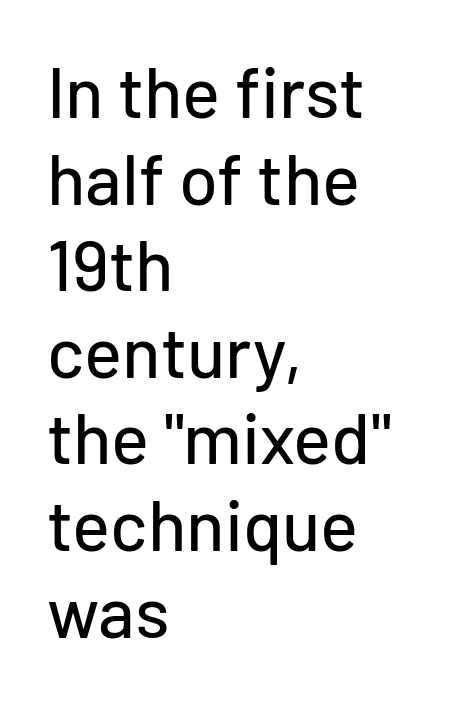
The image shows 71 px sans-serif type, upright; set left-aligned, line spacing 1.22x, normal letter spacing, not underlined; low stroke contrast and a medium x-height.
